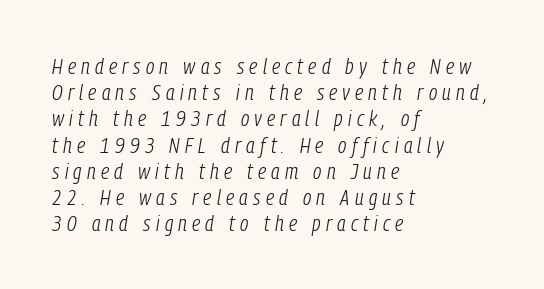
The image shows 22 px text type, italic (leaning right); set left-aligned, line spacing 1.19x, unusually wide letter spacing (+0.24 em), not underlined.
